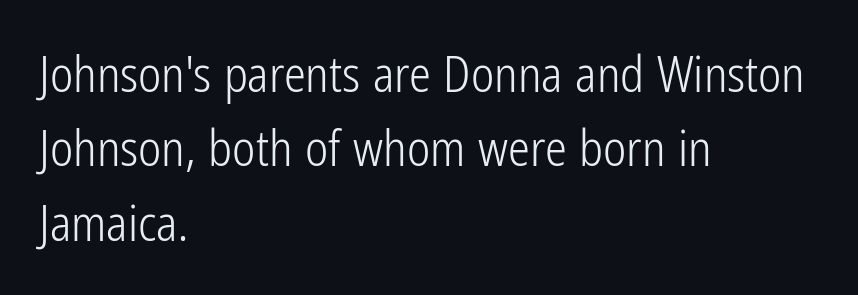
{"serif": "no", "italic": "no", "bold": "no", "weight": "light", "width": "condensed", "stroke_contrast": "low", "x_height": "medium", "monospaced": "no", "underline": "no", "align": "left", "line_spacing": "normal", "line_spacing_ratio": 1.52, "letter_spacing": "normal", "letter_spacing_em": 0.0, "glyph_px": 49}
